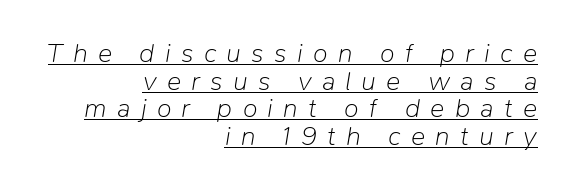
Notice how descenders almost collide with the ascenders below — that's tight leading. The weight tops out at a normal text grade. The tracking reads as deliberately expanded to a designer's eye. The paragraph has a hard right edge and a soft left edge. The text carries the slant typical of an italic or oblique font. Beneath each row of characters lies a ruled line.
